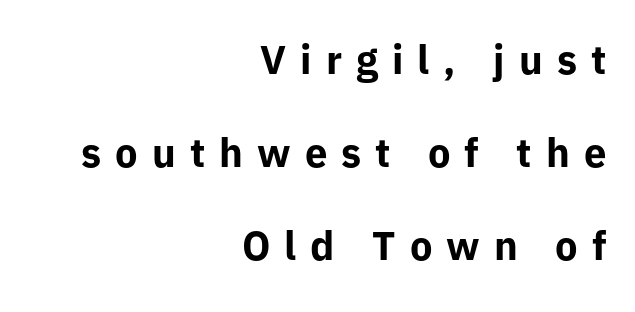
The paragraph shown leans on its right margin. Tracking value appears strongly positive — letters spread wide. Heavy, bold letterforms. Letters rest on an invisible, unmarked baseline. Think of a printed novel: that variable character pitch is what you see here.
